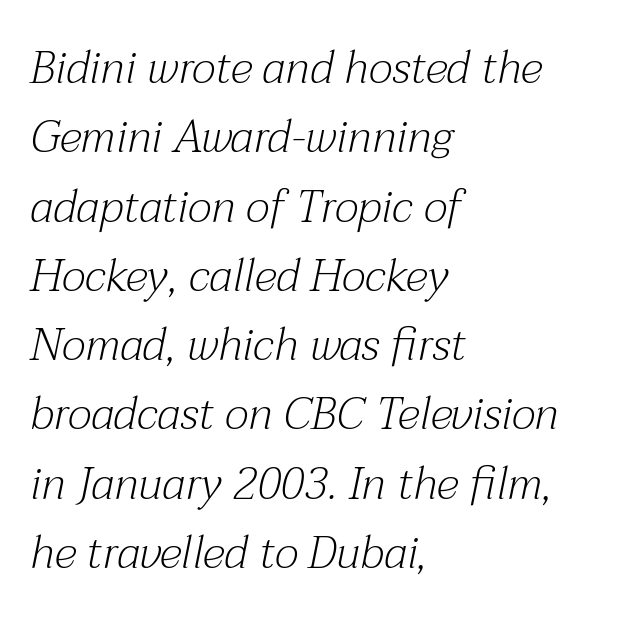
The font is comparable to plain body text, perhaps lighter. Letters rest on an invisible, unmarked baseline. This rendering uses left alignment, leaving the right contour irregular. Quick note: italic. The tracking reads as untouched default to a designer's eye.
